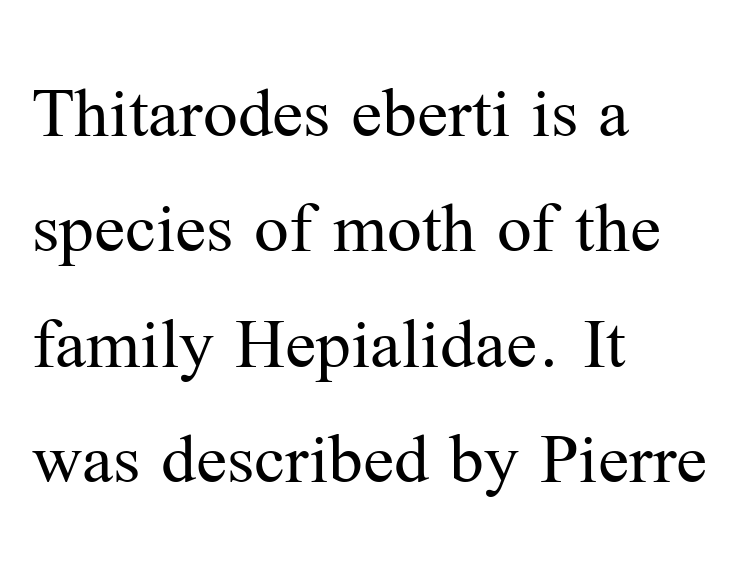
Every row of glyphs begins at an identical x-position on the left. Nobody drew a line under any word here. The typesetting does not lean heavy: it is not bold. This is roman type, the default non-slanted kind.
